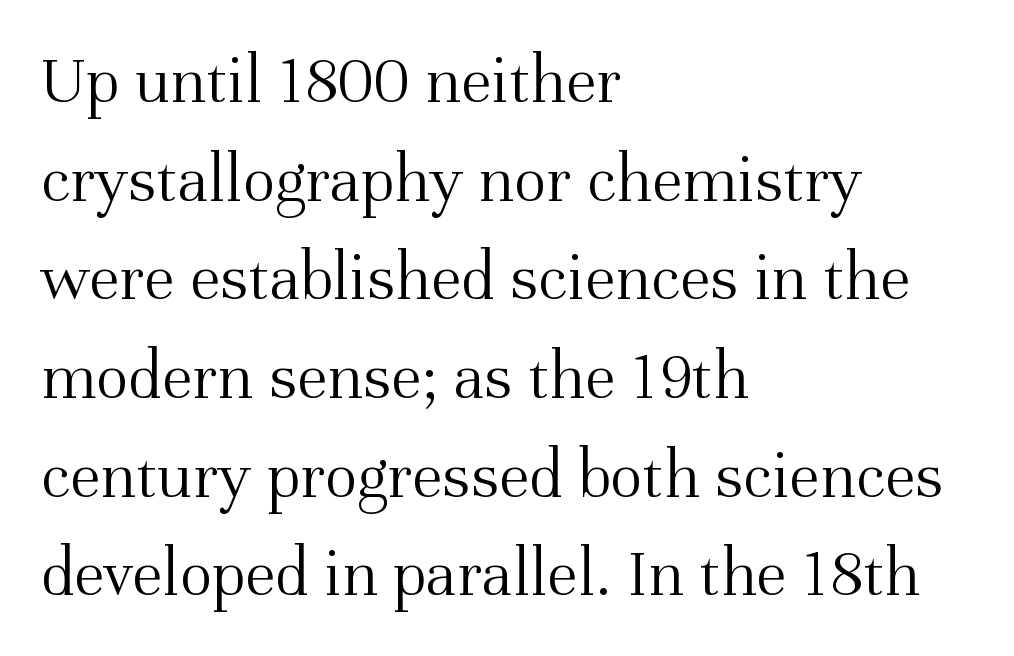
{"serif": "yes", "italic": "no", "bold": "no", "weight": "light", "width": "normal", "stroke_contrast": "medium", "x_height": "medium", "monospaced": "no", "underline": "no", "align": "left", "line_spacing": "normal", "line_spacing_ratio": 1.43, "letter_spacing": "normal", "letter_spacing_em": 0.0, "glyph_px": 69}
